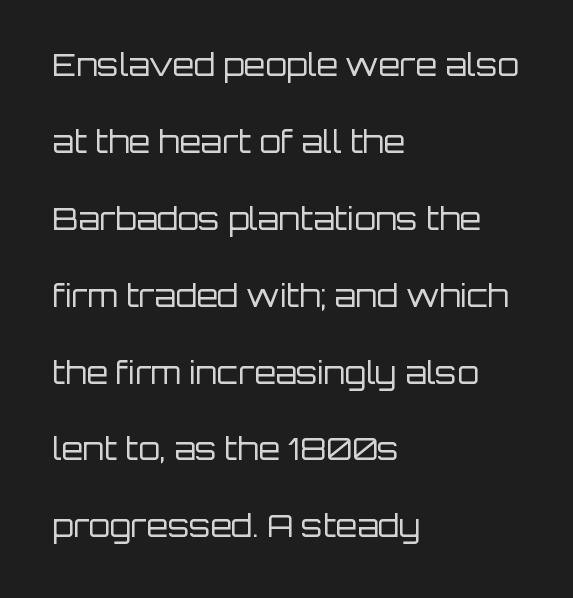
{"serif": "no", "italic": "no", "bold": "no", "weight": "regular", "width": "normal", "stroke_contrast": "low", "x_height": "large", "monospaced": "no", "underline": "no", "align": "left", "line_spacing": "loose", "line_spacing_ratio": 2.48, "letter_spacing": "normal", "letter_spacing_em": 0.0, "glyph_px": 31}
